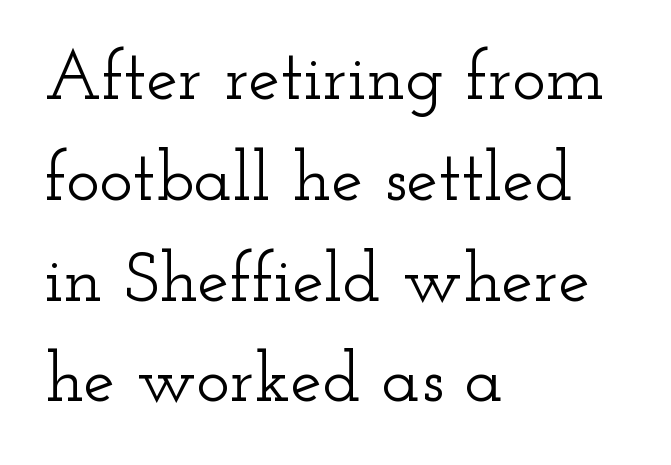
The image shows 71 px wide serif type, upright; set left-aligned, normal line spacing (1.42x), normal letter spacing, not underlined; low stroke contrast and a small x-height.
